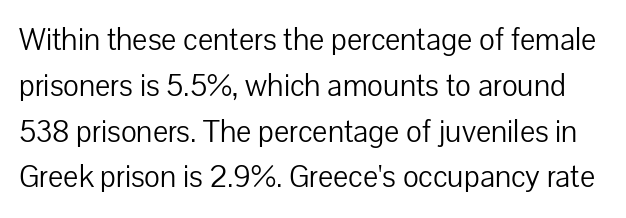
The letterforms sit at book weight or below. In terms of posture, this sample is upright. The space between consecutive lines is moderate. Characters follow at the spacing the type designer built in. Look at the bottom of the vertical strokes: they stop flat, with no serifs.
